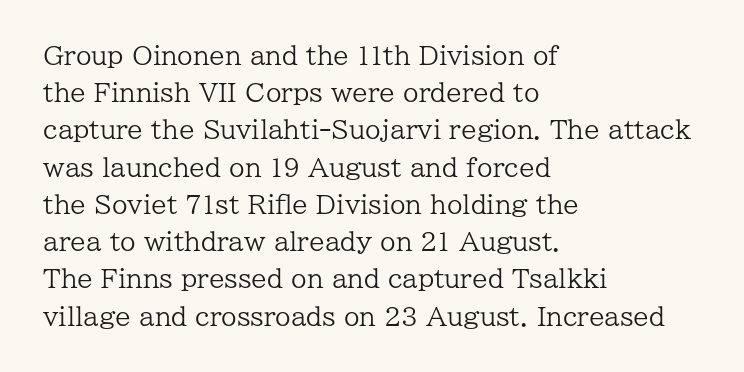
{"italic": "no", "bold": "no", "underline": "no", "align": "left", "line_spacing": "normal", "line_spacing_ratio": 1.49, "letter_spacing": "normal", "letter_spacing_em": 0.0, "glyph_px": 25}
